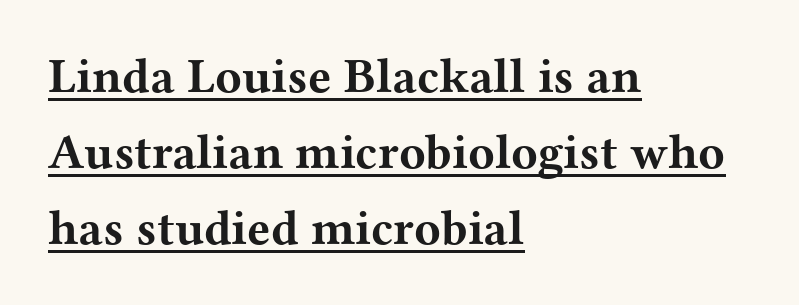
The image shows 49 px bold, wide serif type, upright; set left-aligned, normal line spacing (1.55x), normal letter spacing, underlined; medium stroke contrast and a medium x-height.
